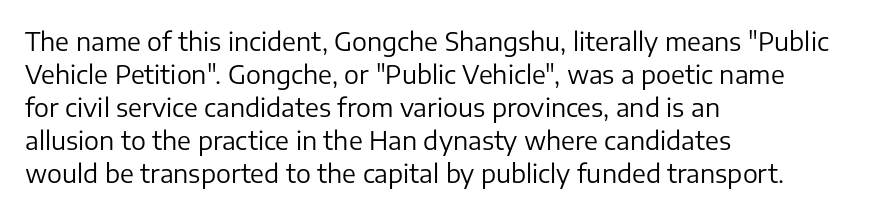
Q: Is the text bold? A: No.
Q: Is the text italic (slanted)? A: No, it is upright.
Q: Is the text underlined? A: No.
Q: How is the paragraph aligned? A: Left-aligned.
Q: Is the spacing between letters normal or unusually wide? A: Normal.
Q: Is the spacing between lines tight, normal or loose? A: Normal.
